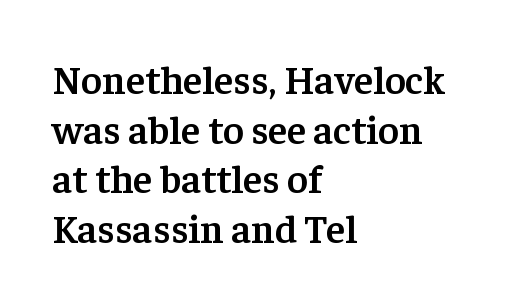
Q: Is the text bold? A: Semi-bold.
Q: Is the text italic (slanted)? A: No, it is upright.
Q: Is the typeface a serif or a sans-serif typeface? A: Serif.
Q: Is the text underlined? A: No.
Q: How is the paragraph aligned? A: Left-aligned.
Q: Is the spacing between letters normal or unusually wide? A: Normal.
Q: Width (condensed, normal, or wide)? A: Normal.
Q: Stroke contrast? A: Low.
Q: x-height? A: Medium.
Q: Monospaced? A: No.
